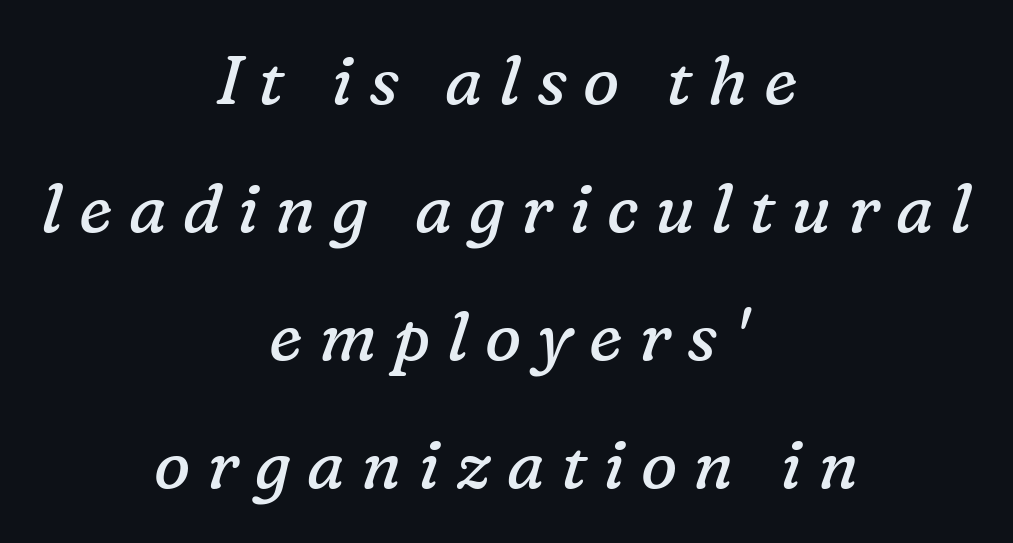
The tracking reads as deliberately expanded to a designer's eye. The paragraph has two soft edges and a firm central axis. Check the space under the baseline: it is left empty. The passage shown is typed in a proportional face where columns would drift.
